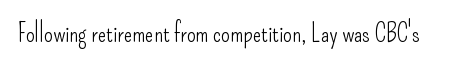
The image shows 25 px text type, upright; set normal letter spacing, not underlined.
